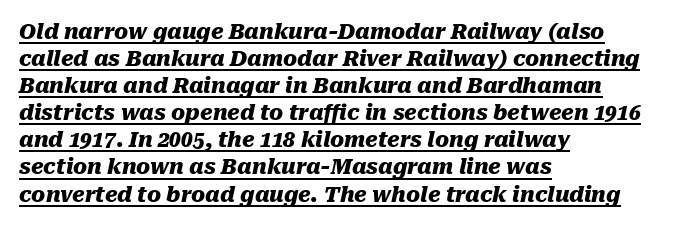
The image shows 21 px bold type, italic (leaning right); set left-aligned, normal line spacing (1.29x), normal letter spacing, underlined.
